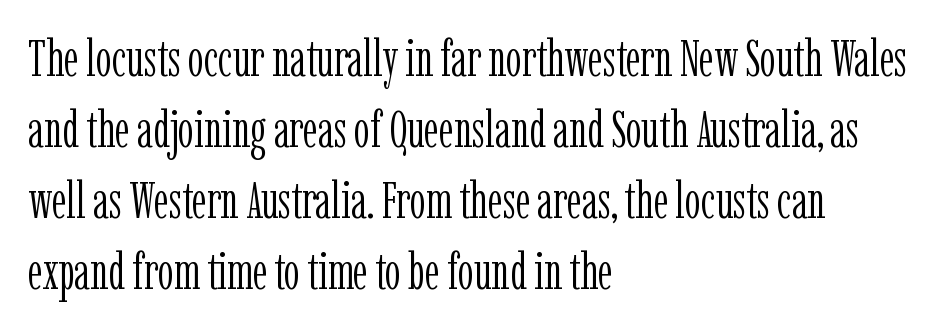
A typesetter would call this proportional, since set widths differ per character. Stems and bowls with no extra thickness — not bold. In terms of posture, this sample is upright. Honestly, there is no underline to notice here at all. The font family rendered here belongs to the serif group. Casual observation: everything's shoved over to the left.
